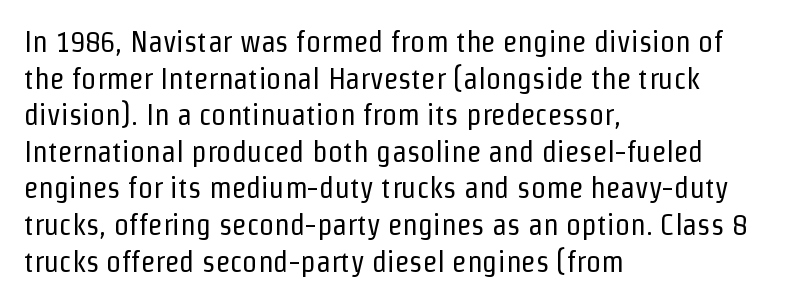
The weight tops out at a normal text grade. Does the copy run flush right? No — it runs flush left. A sans-serif font was chosen for this passage. A roman cut, with each character standing at attention. The letterforms sit shoulder to shoulder at normal distance.
